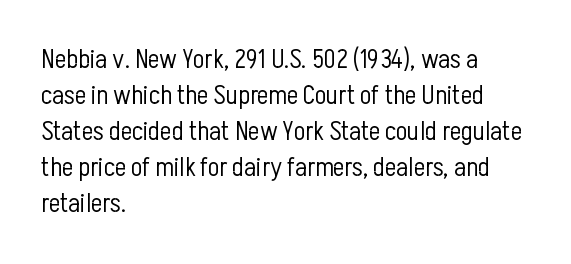
A clean baseline with only descenders dipping below it. The letters stand upright; this is a roman face. The letterforms sit shoulder to shoulder at normal distance. The compositor pushed each line to the left boundary.
